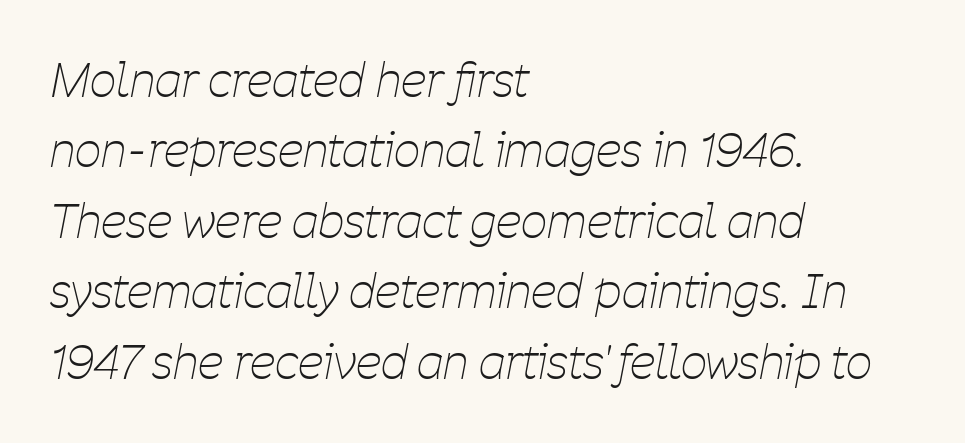
This sample is left-justified, so line endings fall wherever the words run out. The gap between lines stays unmarked. Is there much room between lines? A standard amount, neither cramped nor airy. There is no visible air inserted between adjacent glyphs. The font is comparable to plain body text, perhaps lighter.
